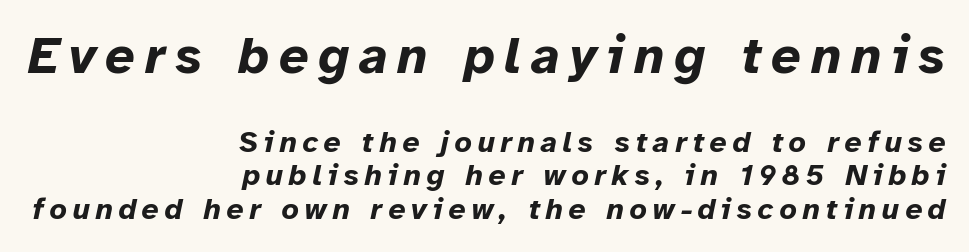
{"italic": "yes", "lean": "right", "slant_degrees": 12, "bold": "yes", "weight": "bold", "width": "normal", "stroke_contrast": "low", "x_height": "medium", "monospaced": "no", "underline": "no", "align": "right", "line_spacing": "tight", "line_spacing_ratio": 1.12, "larger_block": "first", "size_ratio": 1.73, "glyph_px": 52}
